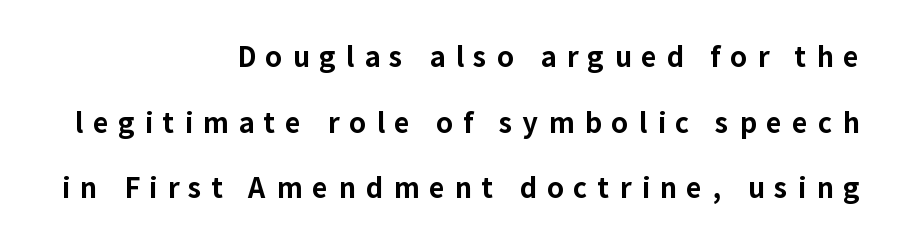
{"italic": "no", "bold": "yes", "underline": "no", "align": "right", "line_spacing": "loose", "line_spacing_ratio": 2.43, "letter_spacing": "wide", "letter_spacing_em": 0.37, "glyph_px": 27}
